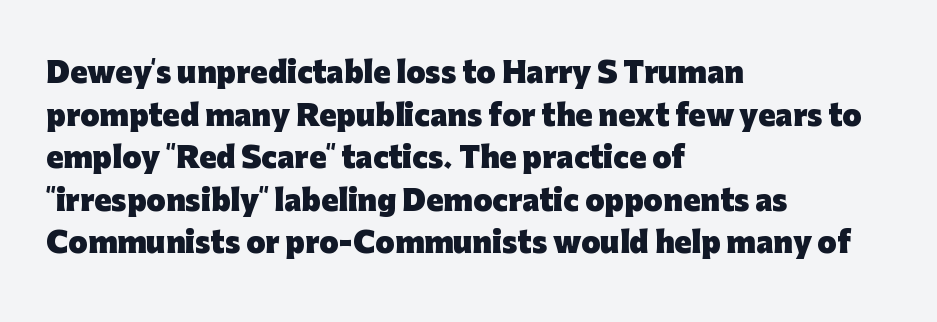
The image shows 28 px heavy sans-serif type, upright; set left-aligned, normal line spacing (1.52x), normal letter spacing, not underlined; low stroke contrast and a medium x-height.
